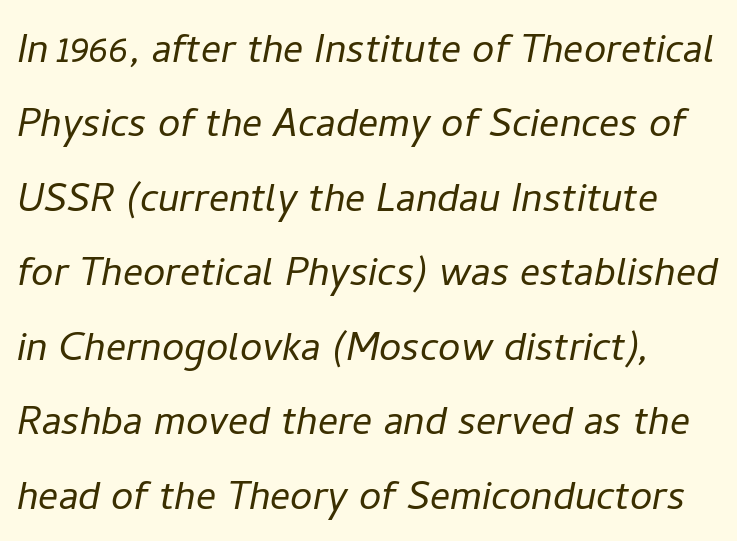
Q: Is the text bold? A: No.
Q: Is the text italic (slanted)? A: Yes, it leans right by about 11 degrees.
Q: Is the text underlined? A: No.
Q: How is the paragraph aligned? A: Left-aligned.
Q: Is the spacing between letters normal or unusually wide? A: Normal.
Q: Is the spacing between lines tight, normal or loose? A: Normal.
Q: Width (condensed, normal, or wide)? A: Normal.
Q: Stroke contrast? A: Low.
Q: x-height? A: Medium.
Q: Monospaced? A: No.
